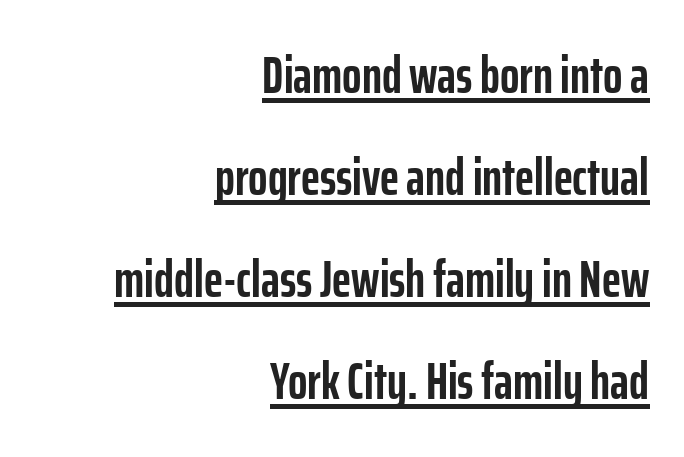
{"serif": "no", "italic": "no", "bold": "yes", "weight": "semibold", "width": "condensed", "stroke_contrast": "low", "x_height": "medium", "monospaced": "no", "underline": "yes", "align": "right", "line_spacing": "loose", "line_spacing_ratio": 2.0, "letter_spacing": "normal", "letter_spacing_em": 0.0, "glyph_px": 51}
